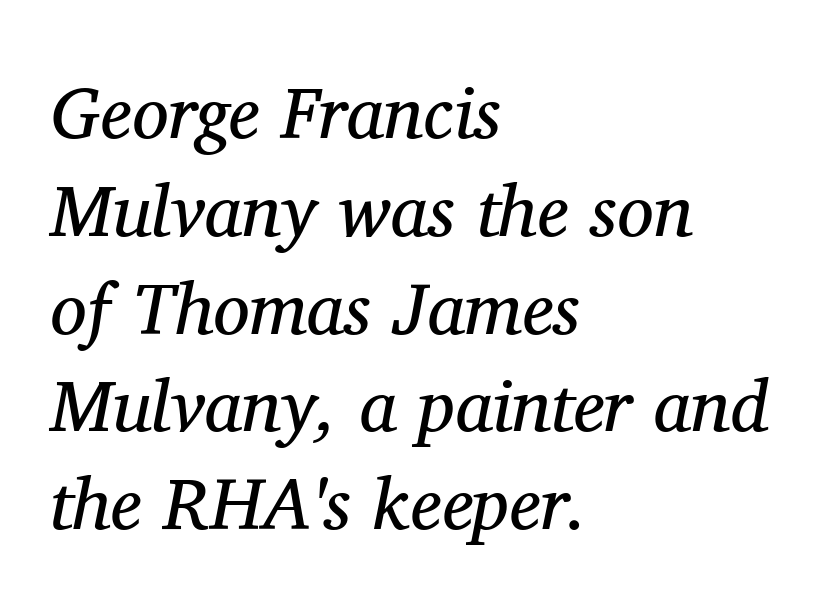
{"serif": "yes", "italic": "yes", "lean": "right", "slant_degrees": 11, "bold": "no", "weight": "regular", "width": "normal", "stroke_contrast": "medium", "x_height": "medium", "monospaced": "no", "underline": "no", "align": "left", "line_spacing": "normal", "line_spacing_ratio": 1.34, "letter_spacing": "normal", "letter_spacing_em": 0.0, "glyph_px": 73}
